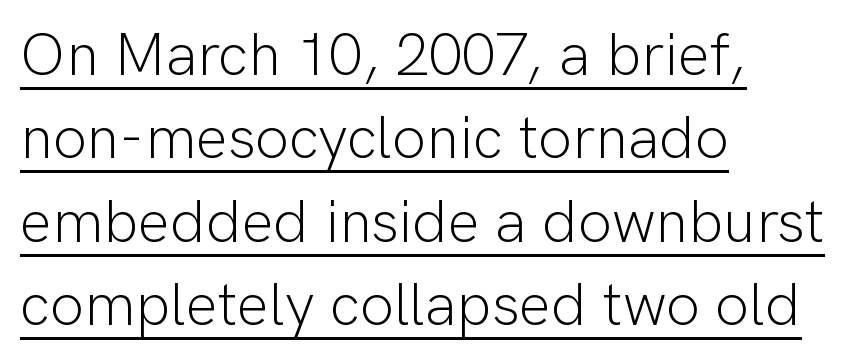
Q: Is the text bold? A: No.
Q: Is the text italic (slanted)? A: No, it is upright.
Q: Is the typeface a serif or a sans-serif typeface? A: Sans-serif.
Q: Is the text underlined? A: Yes.
Q: How is the paragraph aligned? A: Left-aligned.
Q: Is the spacing between letters normal or unusually wide? A: Normal.
Q: Is the spacing between lines tight, normal or loose? A: Normal.
Q: Width (condensed, normal, or wide)? A: Normal.
Q: Stroke contrast? A: Low.
Q: x-height? A: Medium.
Q: Monospaced? A: No.
